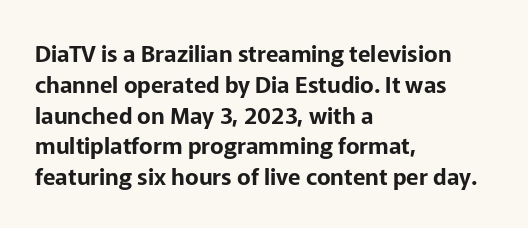
The image shows 23 px text type, upright; set left-aligned, normal line spacing (1.34x), normal letter spacing, not underlined.
